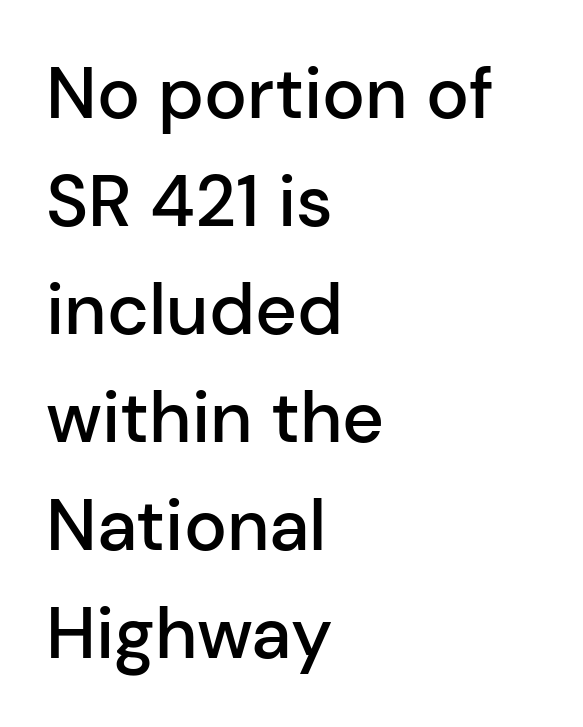
Q: Is the text bold? A: Semi-bold.
Q: Is the text italic (slanted)? A: No, it is upright.
Q: Is the typeface a serif or a sans-serif typeface? A: Sans-serif.
Q: Is the text underlined? A: No.
Q: How is the paragraph aligned? A: Left-aligned.
Q: Is the spacing between letters normal or unusually wide? A: Normal.
Q: Is the spacing between lines tight, normal or loose? A: Normal.
Q: Width (condensed, normal, or wide)? A: Normal.
Q: Stroke contrast? A: Low.
Q: x-height? A: Medium.
Q: Monospaced? A: No.
